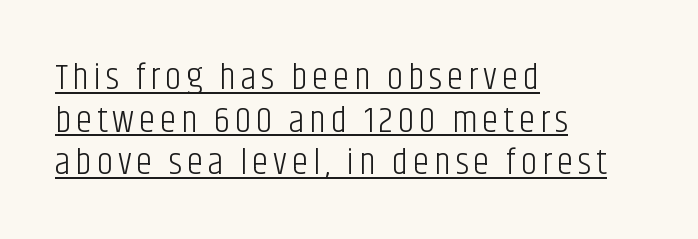
Q: Is the text bold? A: No.
Q: Is the text italic (slanted)? A: No, it is upright.
Q: Is the typeface a serif or a sans-serif typeface? A: Sans-serif.
Q: Is the text underlined? A: Yes.
Q: How is the paragraph aligned? A: Left-aligned.
Q: Is the spacing between lines tight, normal or loose? A: Tight.
Q: Width (condensed, normal, or wide)? A: Condensed.
Q: Stroke contrast? A: Low.
Q: x-height? A: Large.
Q: Monospaced? A: No.
